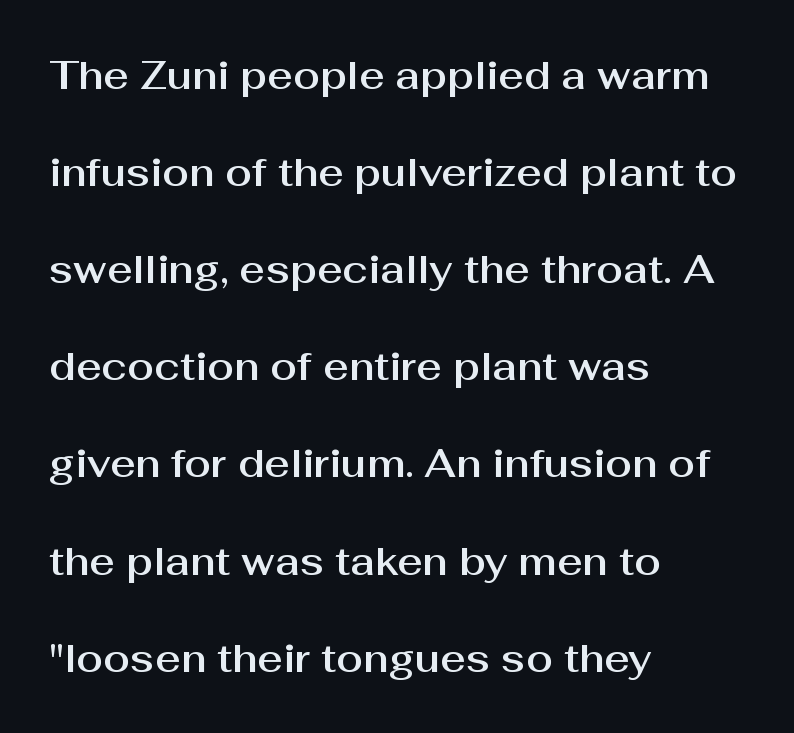
The image shows 39 px sans-serif type, upright; set left-aligned, loose line spacing (2.49x), normal letter spacing, not underlined; medium stroke contrast and a medium x-height.
